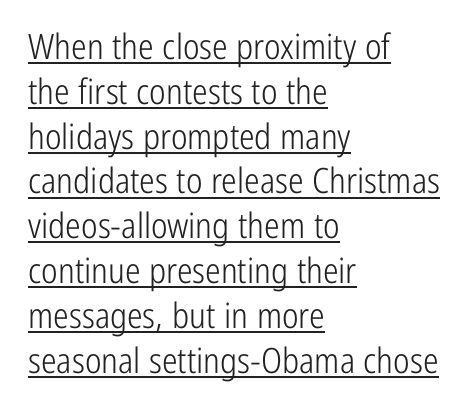
{"serif": "no", "italic": "no", "bold": "no", "weight": "light", "width": "condensed", "stroke_contrast": "low", "x_height": "medium", "monospaced": "no", "underline": "yes", "align": "left", "line_spacing": "normal", "line_spacing_ratio": 1.28, "letter_spacing": "normal", "letter_spacing_em": 0.0, "glyph_px": 35}
